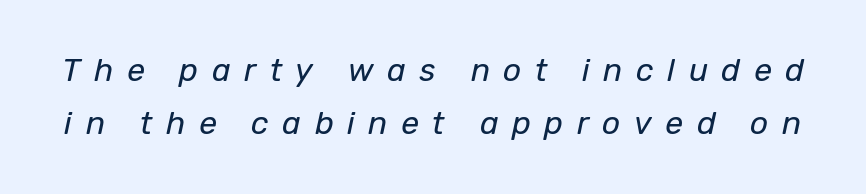
The image shows 32 px regular-weight type, italic (leaning right); set normal line spacing (1.66x), unusually wide letter spacing (+0.42 em), not underlined; low stroke contrast and a medium x-height.
